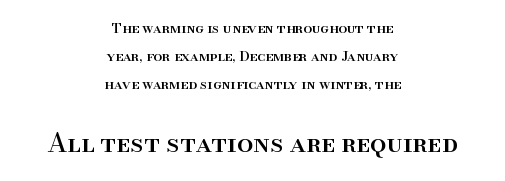
Q: Is the text italic (slanted)? A: No, it is upright.
Q: Is the text underlined? A: No.
Q: How is the paragraph aligned? A: Centered.
Q: Is the spacing between letters normal or unusually wide? A: Normal.
Q: Is the spacing between lines tight, normal or loose? A: Loose.
Q: Which block of text is set in a larger size, the first (top) or the second (bottom)? A: The second (bottom) one.
